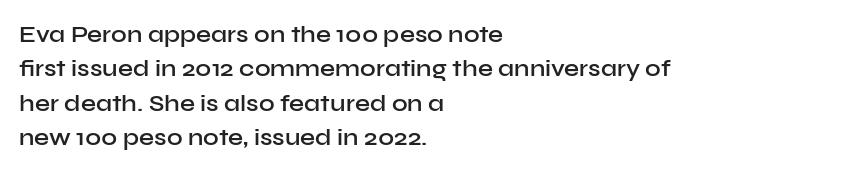
{"italic": "no", "bold": "semi", "underline": "no", "align": "left", "line_spacing": "normal", "line_spacing_ratio": 1.43, "letter_spacing": "normal", "letter_spacing_em": 0.0, "glyph_px": 24}
